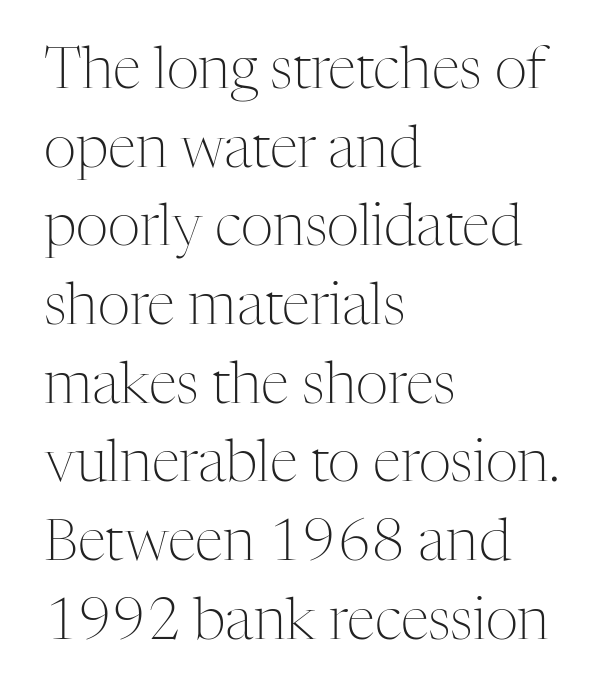
The image shows 57 px light serif type, upright; set left-aligned, normal line spacing (1.38x), normal letter spacing, not underlined; medium stroke contrast and a medium x-height.
